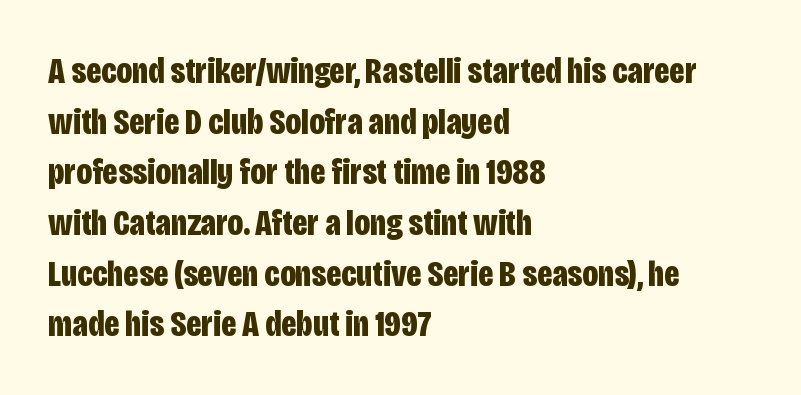
Q: Is the text bold? A: Yes.
Q: Is the text italic (slanted)? A: No, it is upright.
Q: Is the typeface a serif or a sans-serif typeface? A: Sans-serif.
Q: Is the text underlined? A: No.
Q: How is the paragraph aligned? A: Left-aligned.
Q: Is the spacing between letters normal or unusually wide? A: Normal.
Q: Is the spacing between lines tight, normal or loose? A: Normal.
Q: Width (condensed, normal, or wide)? A: Condensed.
Q: Stroke contrast? A: Low.
Q: x-height? A: Large.
Q: Monospaced? A: No.
